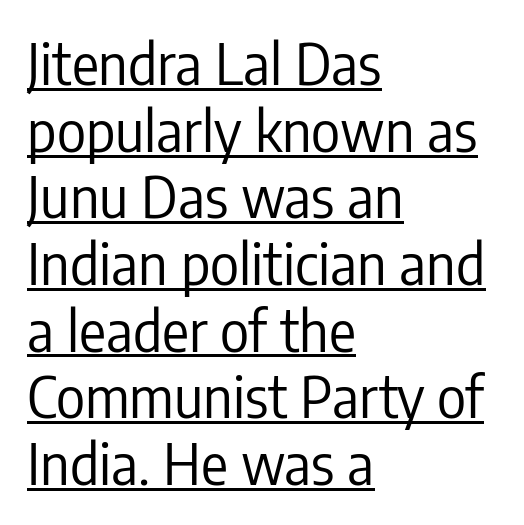
Q: Is the text bold? A: No.
Q: Is the text italic (slanted)? A: No, it is upright.
Q: Is the typeface a serif or a sans-serif typeface? A: Sans-serif.
Q: Is the text underlined? A: Yes.
Q: How is the paragraph aligned? A: Left-aligned.
Q: Is the spacing between letters normal or unusually wide? A: Normal.
Q: Width (condensed, normal, or wide)? A: Condensed.
Q: Stroke contrast? A: Low.
Q: x-height? A: Medium.
Q: Monospaced? A: No.
